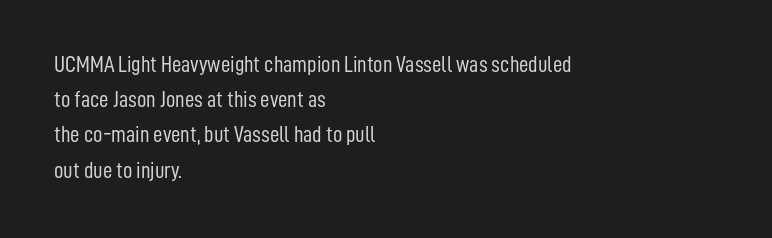
A typesetter would call this leading conventional body-copy spacing. Casual observation: everything's shoved over to the left. Counters stay open thanks to moderate or lighter strokes. The lettering stays uniformly vertical, giving the passage a roman look. No extra tracking has been applied to these lines. The gap between lines stays unmarked.
